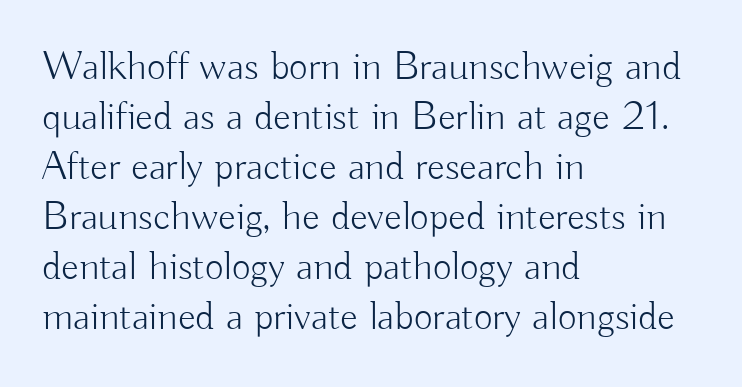
{"serif": "no", "italic": "no", "bold": "no", "weight": "light", "width": "normal", "stroke_contrast": "low", "x_height": "small", "monospaced": "no", "underline": "no", "align": "left", "line_spacing_ratio": 1.22, "letter_spacing": "normal", "letter_spacing_em": 0.0, "glyph_px": 41}
